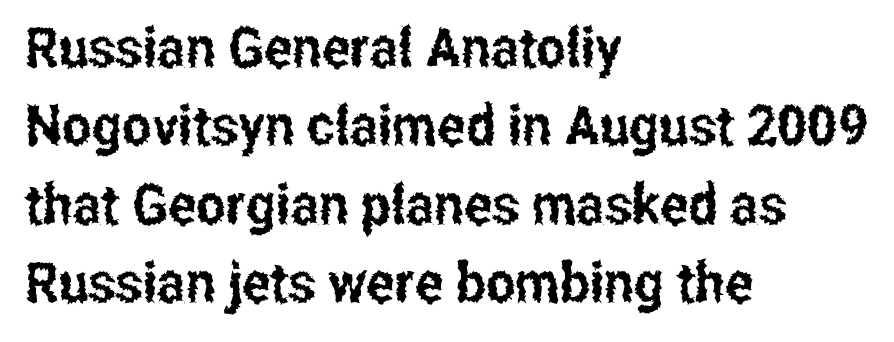
Q: Is the text italic (slanted)? A: No, it is upright.
Q: Is the typeface a serif or a sans-serif typeface? A: Sans-serif.
Q: Is the text underlined? A: No.
Q: How is the paragraph aligned? A: Left-aligned.
Q: Is the spacing between letters normal or unusually wide? A: Normal.
Q: Is the spacing between lines tight, normal or loose? A: Normal.
Q: Width (condensed, normal, or wide)? A: Condensed.
Q: Stroke contrast? A: Low.
Q: x-height? A: Medium.
Q: Monospaced? A: No.
